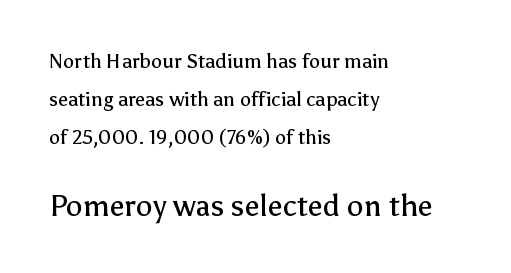
Q: Is the text bold? A: No.
Q: Is the text italic (slanted)? A: No, it is upright.
Q: Is the typeface a serif or a sans-serif typeface? A: Sans-serif.
Q: Is the text underlined? A: No.
Q: How is the paragraph aligned? A: Left-aligned.
Q: Is the spacing between letters normal or unusually wide? A: Normal.
Q: Is the spacing between lines tight, normal or loose? A: Loose.
Q: Which block of text is set in a larger size, the first (top) or the second (bottom)? A: The second (bottom) one.
Q: Width (condensed, normal, or wide)? A: Normal.
Q: Stroke contrast? A: Low.
Q: x-height? A: Medium.
Q: Monospaced? A: No.
